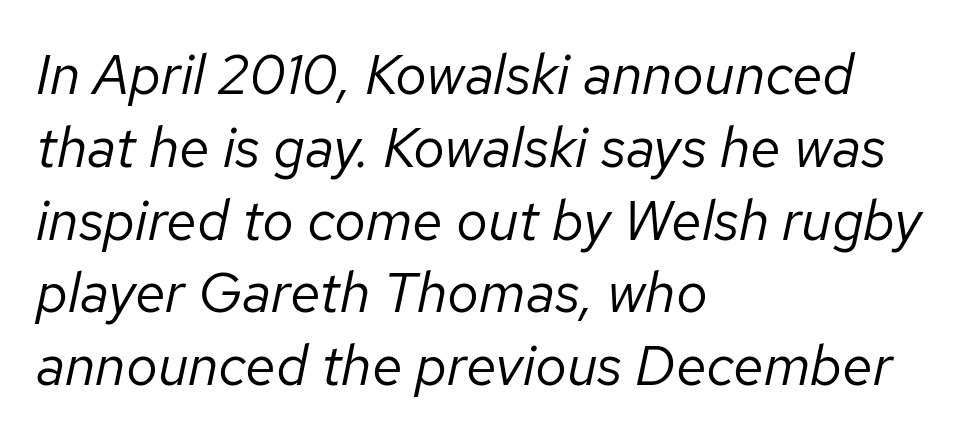
{"italic": "yes", "lean": "right", "slant_degrees": 12, "bold": "no", "weight": "regular", "width": "normal", "stroke_contrast": "low", "x_height": "medium", "monospaced": "no", "underline": "no", "align": "left", "line_spacing": "normal", "line_spacing_ratio": 1.3, "letter_spacing": "normal", "letter_spacing_em": 0.0, "glyph_px": 56}
